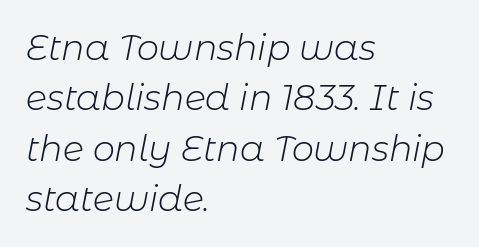
{"italic": "yes", "lean": "right", "slant_degrees": 11, "bold": "no", "weight": "light", "width": "normal", "stroke_contrast": "low", "x_height": "medium", "monospaced": "no", "underline": "no", "align": "left", "line_spacing": "normal", "line_spacing_ratio": 1.44, "letter_spacing": "normal", "letter_spacing_em": 0.0, "glyph_px": 35}
